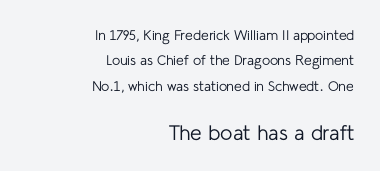
{"italic": "no", "bold": "no", "underline": "no", "align": "right", "line_spacing_ratio": 1.81, "letter_spacing": "normal", "letter_spacing_em": 0.0, "larger_block": "second", "size_ratio": 1.5, "glyph_px": 21}
